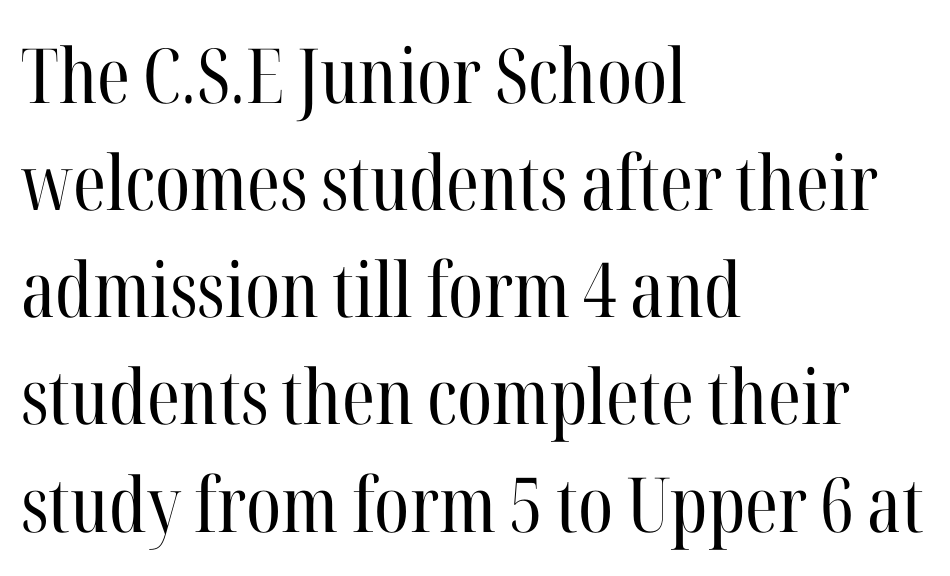
The string is rendered with underlining switched off. Is this a heavy cut? Hardly; it is regular or lighter. The gaps between neighbouring characters are ordinary and unremarkable. Horizontal bands of white between lines are of average thickness. The passage shown is typed in a proportional face where columns would drift. In terms of posture, this sample is upright.
